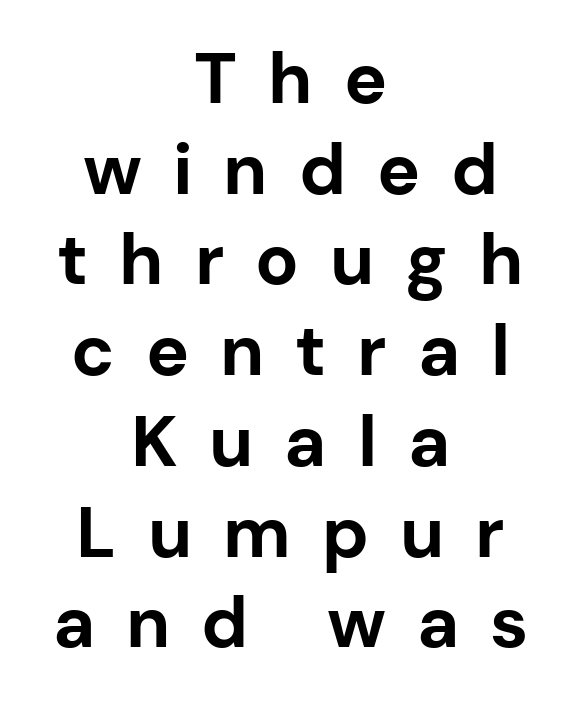
Q: Is the text bold? A: Yes.
Q: Is the text italic (slanted)? A: No, it is upright.
Q: Is the typeface a serif or a sans-serif typeface? A: Sans-serif.
Q: Is the text underlined? A: No.
Q: How is the paragraph aligned? A: Centered.
Q: Is the spacing between letters normal or unusually wide? A: Unusually wide.
Q: Is the spacing between lines tight, normal or loose? A: Normal.
Q: Width (condensed, normal, or wide)? A: Normal.
Q: Stroke contrast? A: Low.
Q: x-height? A: Medium.
Q: Monospaced? A: No.
